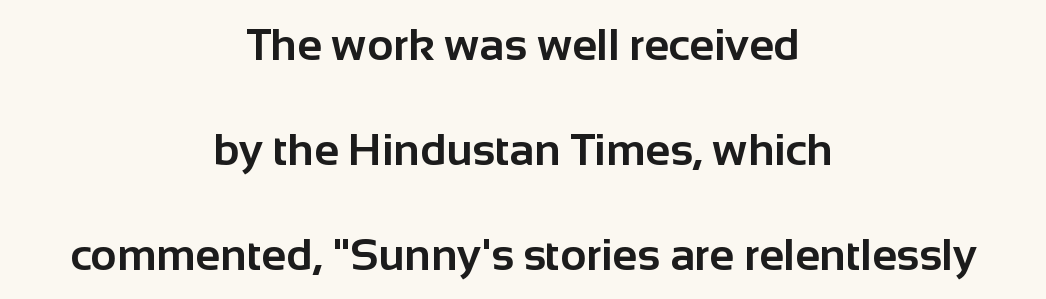
The image shows 45 px bold sans-serif type, upright; set centered, loose line spacing (2.33x), normal letter spacing, not underlined; low stroke contrast and a medium x-height.
